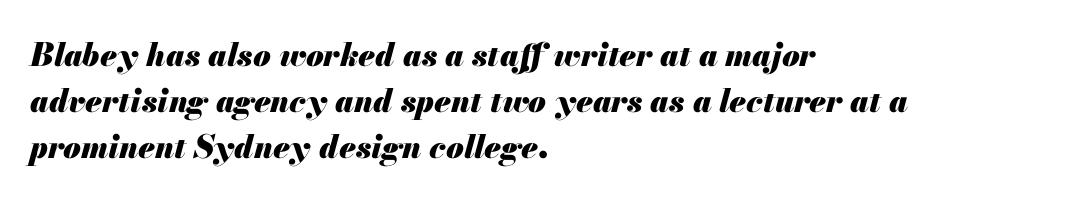
Q: Is the text bold? A: Yes.
Q: Is the text italic (slanted)? A: Yes, it leans right by about 13 degrees.
Q: Is the text underlined? A: No.
Q: How is the paragraph aligned? A: Left-aligned.
Q: Is the spacing between letters normal or unusually wide? A: Normal.
Q: Is the spacing between lines tight, normal or loose? A: Normal.
Q: Width (condensed, normal, or wide)? A: Normal.
Q: Stroke contrast? A: Medium.
Q: x-height? A: Small.
Q: Monospaced? A: No.
